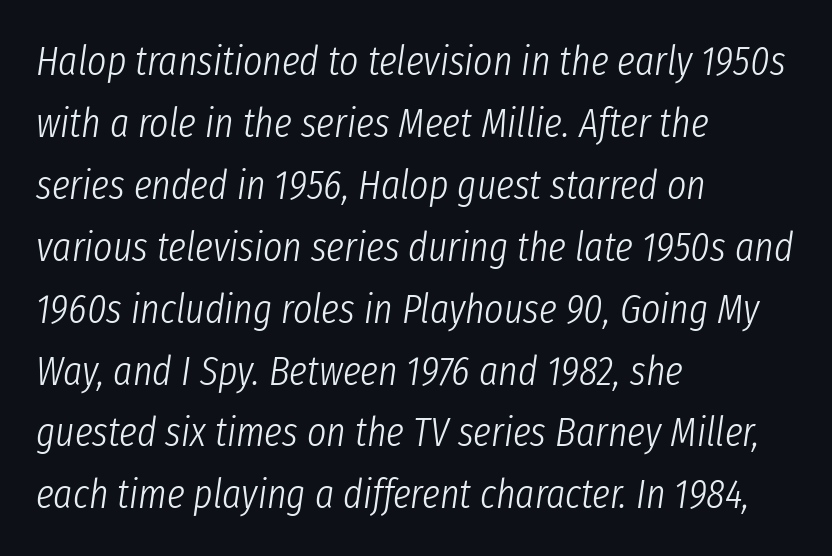
{"italic": "yes", "lean": "right", "slant_degrees": 8, "bold": "no", "weight": "light", "width": "condensed", "stroke_contrast": "low", "x_height": "medium", "monospaced": "no", "underline": "no", "align": "left", "line_spacing": "normal", "line_spacing_ratio": 1.51, "letter_spacing": "normal", "letter_spacing_em": 0.0, "glyph_px": 41}
